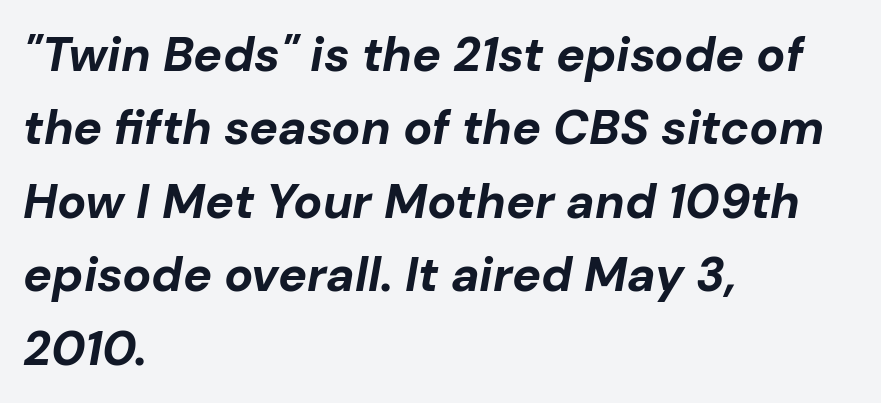
The image shows 48 px bold type, italic (leaning right); set left-aligned, normal line spacing (1.53x), normal letter spacing, not underlined; low stroke contrast and a medium x-height.
